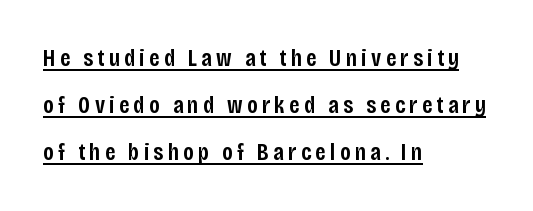
Each new line begins a long way beneath the previous one. What decoration does the sample have? An underline. The rendering anchors every line to the left-hand side. Posture: vertical. The face used here is a semibold: visibly heavier than regular, lighter than bold.
